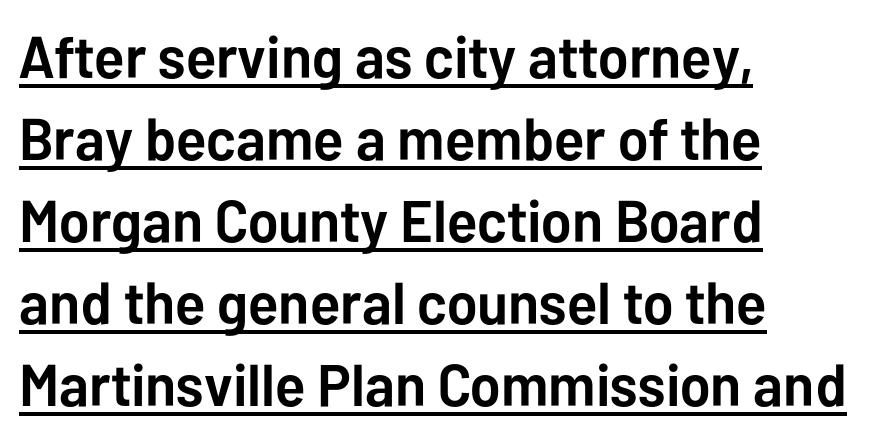
Q: Is the text bold? A: Yes.
Q: Is the text italic (slanted)? A: No, it is upright.
Q: Is the typeface a serif or a sans-serif typeface? A: Sans-serif.
Q: Is the text underlined? A: Yes.
Q: How is the paragraph aligned? A: Left-aligned.
Q: Is the spacing between letters normal or unusually wide? A: Normal.
Q: Is the spacing between lines tight, normal or loose? A: Normal.
Q: Width (condensed, normal, or wide)? A: Normal.
Q: Stroke contrast? A: Low.
Q: x-height? A: Medium.
Q: Monospaced? A: No.
